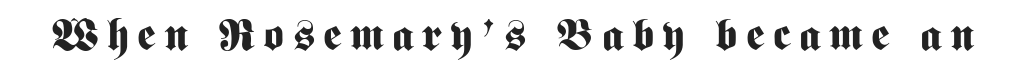
The image shows 44 px bold, condensed sans-serif type, upright; set not underlined; medium stroke contrast and a medium x-height.
